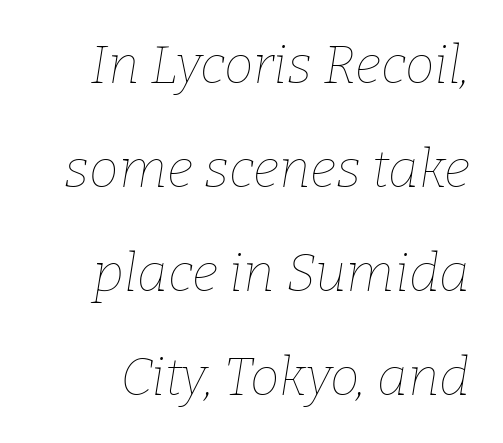
The image shows 53 px thin type, italic (leaning right); set loose line spacing (1.96x), normal letter spacing, not underlined; low stroke contrast and a medium x-height.
